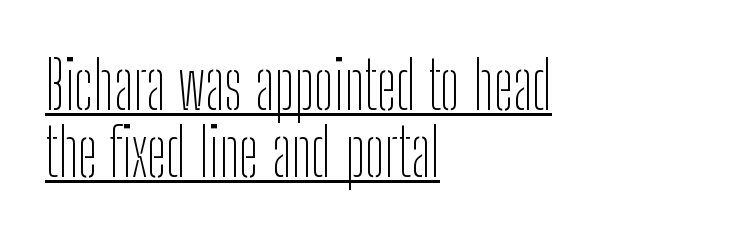
{"serif": "no", "italic": "no", "bold": "no", "weight": "thin", "width": "condensed", "stroke_contrast": "low", "x_height": "medium", "monospaced": "no", "underline": "yes", "align": "left", "line_spacing": "tight", "line_spacing_ratio": 1.01, "letter_spacing": "normal", "letter_spacing_em": 0.0, "glyph_px": 66}
